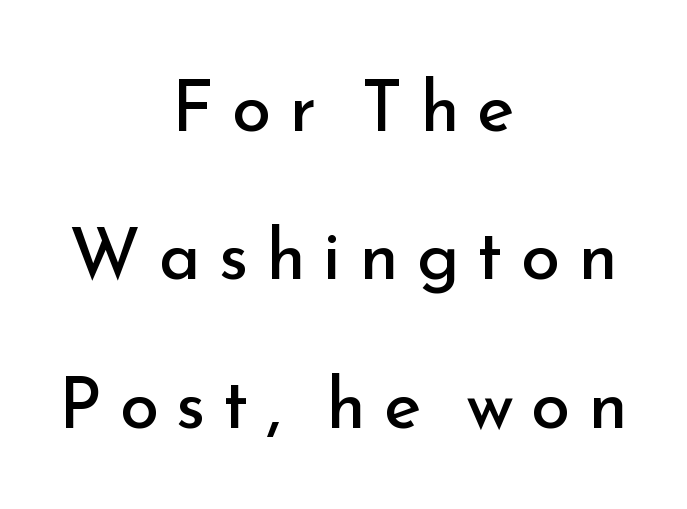
{"serif": "no", "italic": "no", "bold": "no", "weight": "regular", "width": "normal", "stroke_contrast": "low", "x_height": "small", "monospaced": "no", "underline": "no", "align": "center", "line_spacing": "loose", "line_spacing_ratio": 2.09, "letter_spacing": "wide", "letter_spacing_em": 0.25, "glyph_px": 71}
